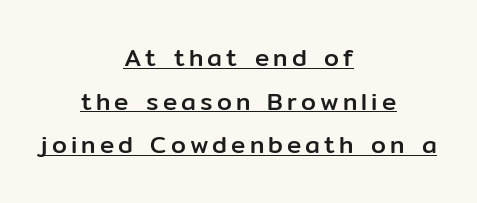
The image shows 24 px text type, upright; set centered, line spacing 1.82x, underlined.
